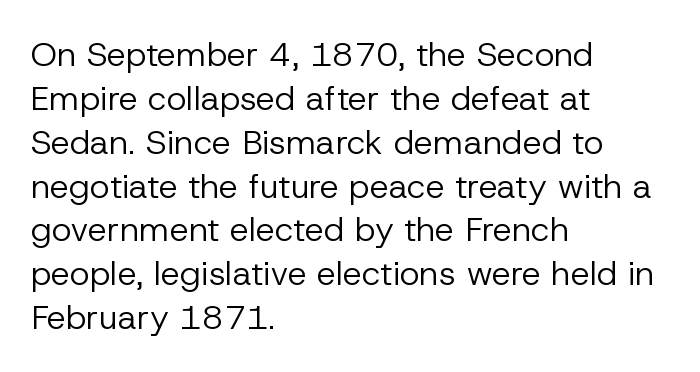
Q: Is the text bold? A: No.
Q: Is the text italic (slanted)? A: No, it is upright.
Q: Is the typeface a serif or a sans-serif typeface? A: Sans-serif.
Q: Is the text underlined? A: No.
Q: How is the paragraph aligned? A: Left-aligned.
Q: Is the spacing between letters normal or unusually wide? A: Normal.
Q: Is the spacing between lines tight, normal or loose? A: Normal.
Q: Width (condensed, normal, or wide)? A: Normal.
Q: Stroke contrast? A: Low.
Q: x-height? A: Medium.
Q: Monospaced? A: No.
